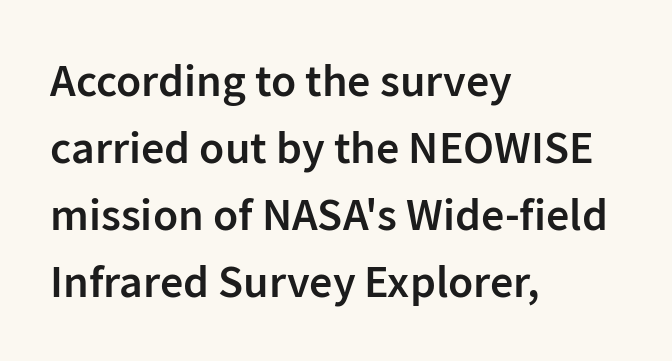
The image shows 46 px semibold sans-serif type, upright; set left-aligned, normal line spacing (1.46x), normal letter spacing, not underlined; low stroke contrast and a medium x-height.
